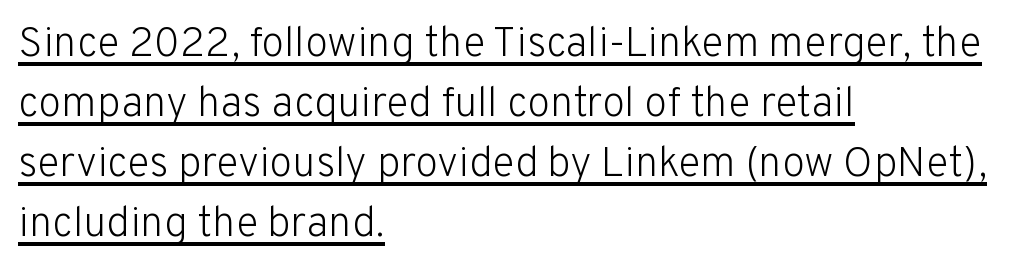
{"serif": "no", "italic": "no", "bold": "no", "weight": "light", "width": "normal", "stroke_contrast": "low", "x_height": "medium", "monospaced": "no", "underline": "yes", "align": "left", "line_spacing": "normal", "line_spacing_ratio": 1.43, "letter_spacing": "normal", "letter_spacing_em": 0.0, "glyph_px": 42}
